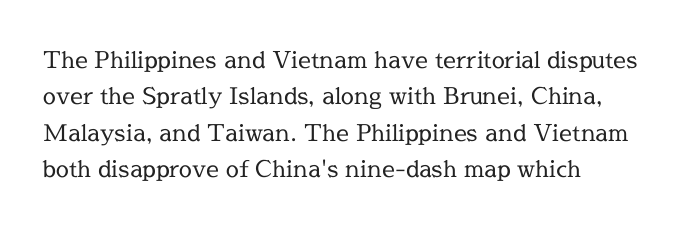
Q: Is the text bold? A: No.
Q: Is the text italic (slanted)? A: No, it is upright.
Q: Is the text underlined? A: No.
Q: How is the paragraph aligned? A: Left-aligned.
Q: Is the spacing between letters normal or unusually wide? A: Normal.
Q: Is the spacing between lines tight, normal or loose? A: Normal.
